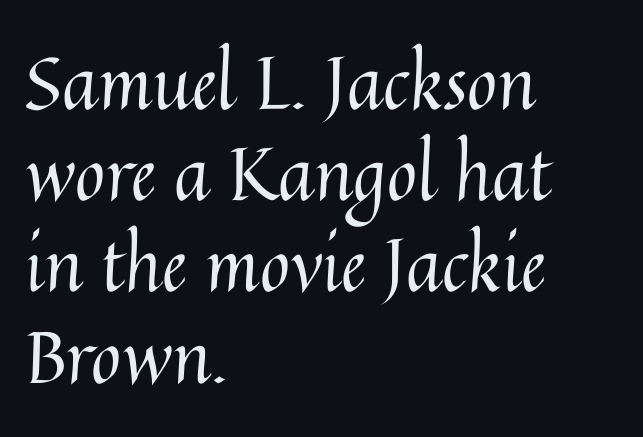
Q: Is the text bold? A: No.
Q: Is the text italic (slanted)? A: Yes.
Q: Is the text underlined? A: No.
Q: How is the paragraph aligned? A: Left-aligned.
Q: Is the spacing between letters normal or unusually wide? A: Normal.
Q: Is the spacing between lines tight, normal or loose? A: Normal.
Q: Width (condensed, normal, or wide)? A: Normal.
Q: Stroke contrast? A: Medium.
Q: x-height? A: Medium.
Q: Monospaced? A: No.
